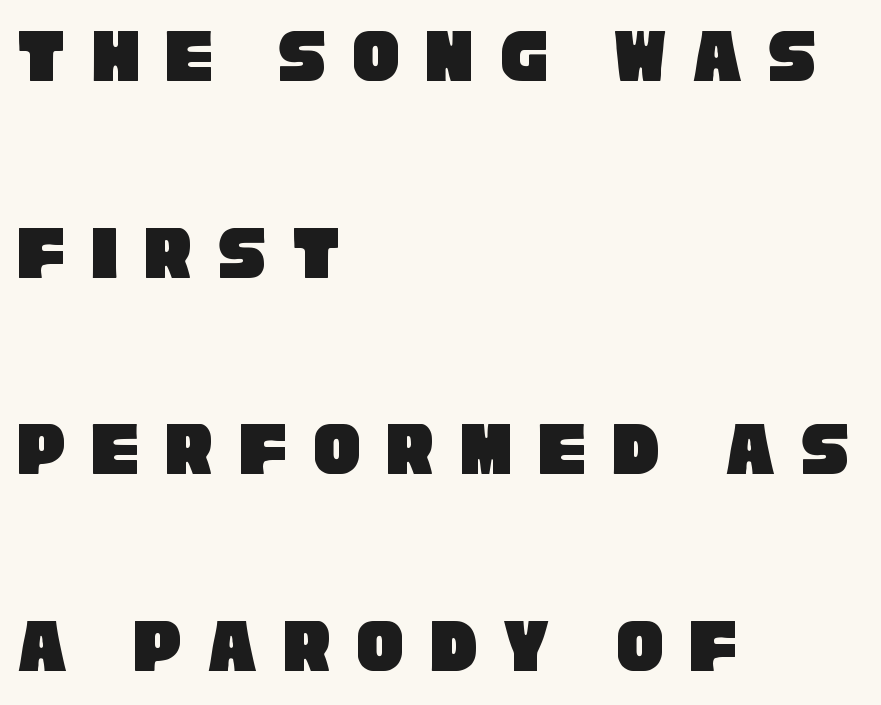
The image shows 79 px condensed sans-serif type; set left-aligned, loose line spacing (2.49x), unusually wide letter spacing (+0.32 em), not underlined; low stroke contrast and a large x-height.
